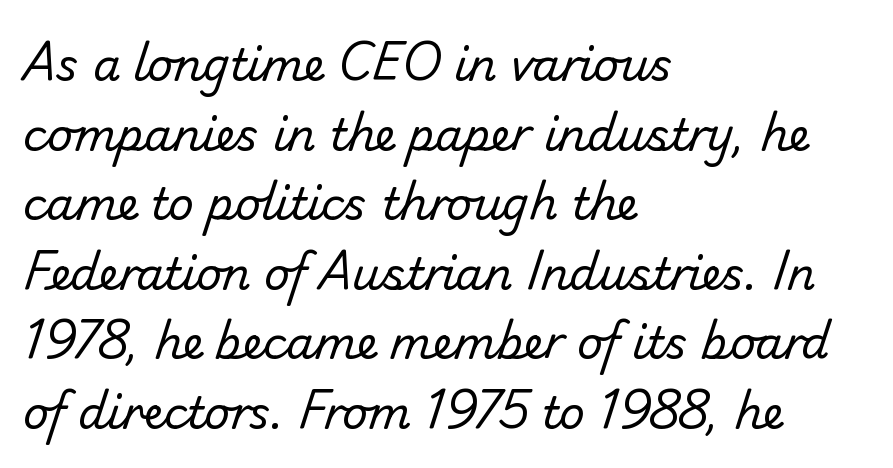
{"serif": "no", "bold": "no", "weight": "regular", "width": "normal", "stroke_contrast": "low", "x_height": "small", "monospaced": "no", "underline": "no", "align": "left", "line_spacing": "normal", "line_spacing_ratio": 1.58, "letter_spacing": "normal", "letter_spacing_em": 0.0, "glyph_px": 44}
